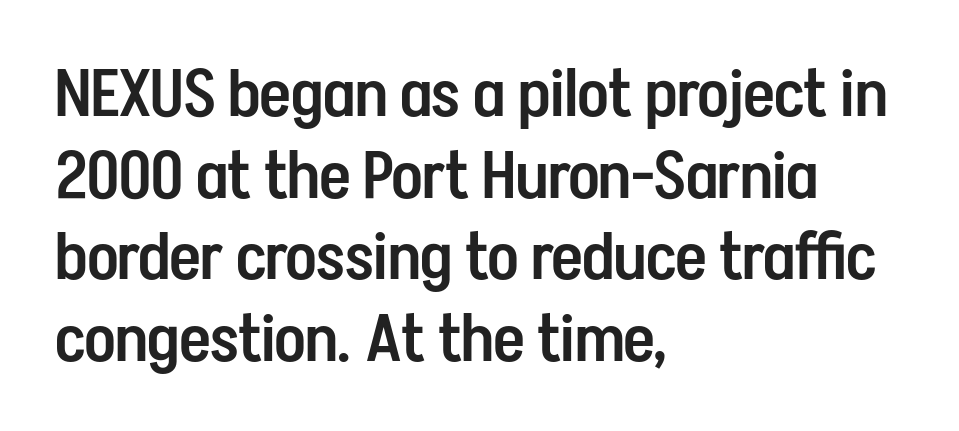
Q: Is the text bold? A: Semi-bold.
Q: Is the text italic (slanted)? A: No, it is upright.
Q: Is the typeface a serif or a sans-serif typeface? A: Sans-serif.
Q: Is the text underlined? A: No.
Q: How is the paragraph aligned? A: Left-aligned.
Q: Is the spacing between letters normal or unusually wide? A: Normal.
Q: Width (condensed, normal, or wide)? A: Condensed.
Q: Stroke contrast? A: Low.
Q: x-height? A: Medium.
Q: Monospaced? A: No.
